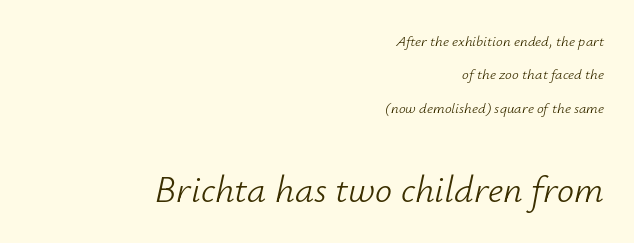
The face used here is rendered with its standard letterfit. Summary of vertical rhythm: relaxed, with wide interline spacing. Would a proofreader flag this as italicized? Yes. A student would notice the bottom passage is typeset larger than what precedes it. Just letters on the line, the space beneath them empty. Weight: in the light-to-regular range.
